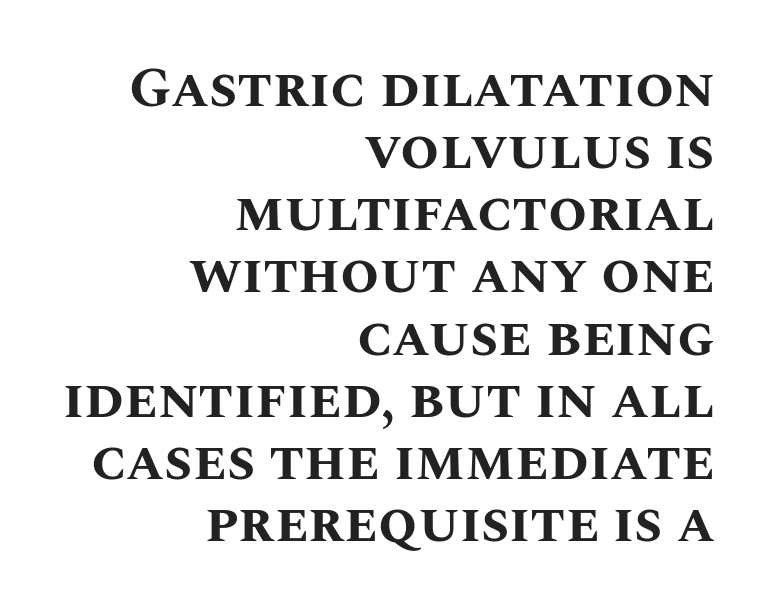
{"italic": "no", "bold": "yes", "weight": "bold", "width": "normal", "stroke_contrast": "medium", "x_height": "large", "monospaced": "no", "underline": "no", "align": "right", "line_spacing": "tight", "line_spacing_ratio": 1.11, "letter_spacing": "normal", "letter_spacing_em": 0.0, "glyph_px": 56}
